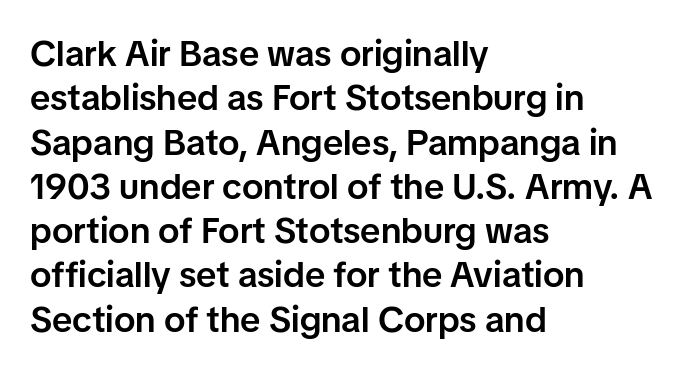
{"serif": "no", "italic": "no", "bold": "semi", "weight": "semibold", "width": "normal", "stroke_contrast": "low", "x_height": "medium", "monospaced": "no", "underline": "no", "align": "left", "line_spacing_ratio": 1.23, "letter_spacing": "normal", "letter_spacing_em": 0.0, "glyph_px": 36}
